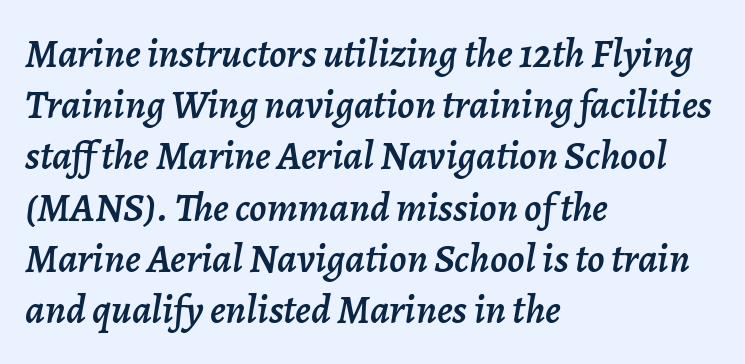
{"italic": "yes", "lean": "right", "slant_degrees": 7, "width": "normal", "stroke_contrast": "low", "x_height": "medium", "monospaced": "no", "underline": "no", "align": "left", "line_spacing": "normal", "line_spacing_ratio": 1.25, "letter_spacing": "normal", "letter_spacing_em": 0.0, "glyph_px": 41}
